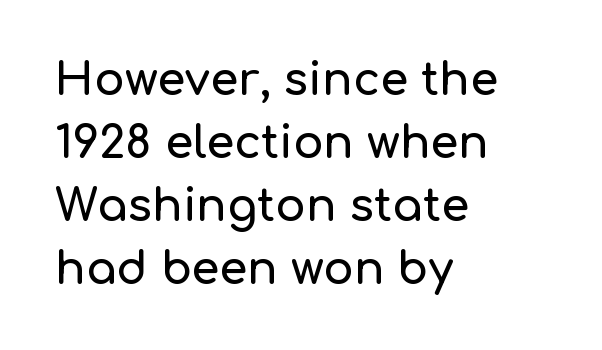
The image shows 45 px sans-serif type, upright; set left-aligned, normal line spacing (1.4x), normal letter spacing, not underlined; low stroke contrast and a medium x-height.
